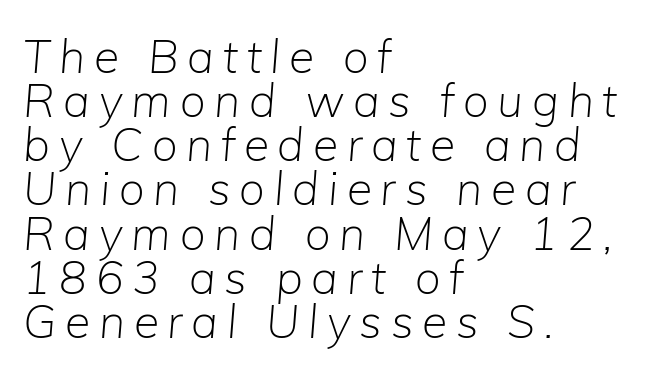
The image shows 46 px light type, italic (leaning right); set left-aligned, tight line spacing (0.96x), not underlined; low stroke contrast and a medium x-height.
